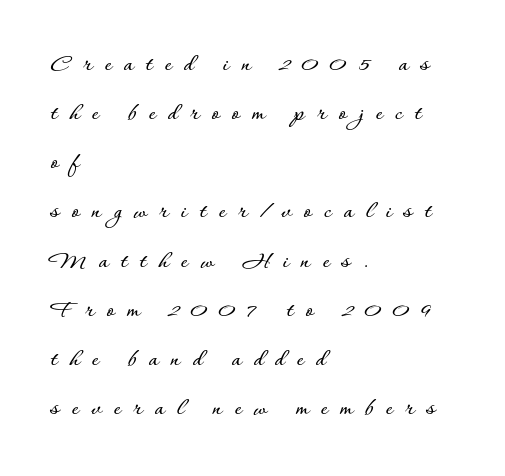
Q: Is the text italic (slanted)? A: Yes.
Q: Is the text underlined? A: No.
Q: How is the paragraph aligned? A: Left-aligned.
Q: Is the spacing between letters normal or unusually wide? A: Unusually wide.
